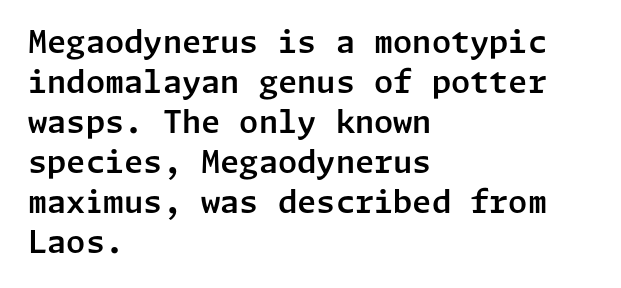
Q: Is the text italic (slanted)? A: No, it is upright.
Q: Is the typeface a serif or a sans-serif typeface? A: Sans-serif.
Q: Is the text underlined? A: No.
Q: How is the paragraph aligned? A: Left-aligned.
Q: Is the spacing between letters normal or unusually wide? A: Normal.
Q: Is the spacing between lines tight, normal or loose? A: Normal.
Q: Width (condensed, normal, or wide)? A: Normal.
Q: Stroke contrast? A: Low.
Q: x-height? A: Medium.
